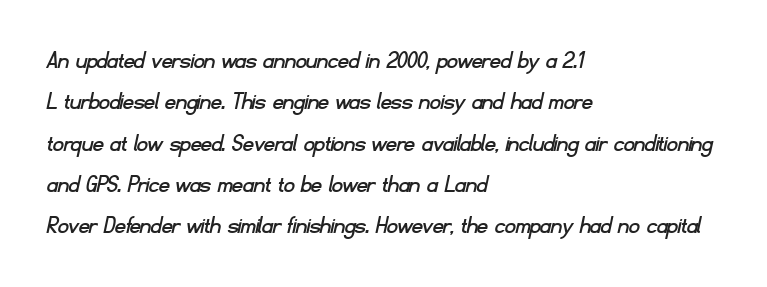
The image shows 26 px text type; set left-aligned, normal line spacing (1.59x), normal letter spacing, not underlined.
